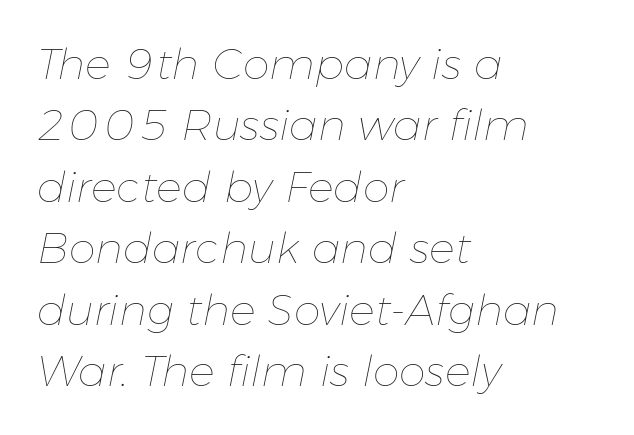
{"italic": "yes", "lean": "right", "slant_degrees": 11, "bold": "no", "weight": "thin", "width": "normal", "stroke_contrast": "low", "x_height": "medium", "monospaced": "no", "underline": "no", "align": "left", "line_spacing": "normal", "line_spacing_ratio": 1.43, "letter_spacing": "normal", "letter_spacing_em": 0.0, "glyph_px": 43}
